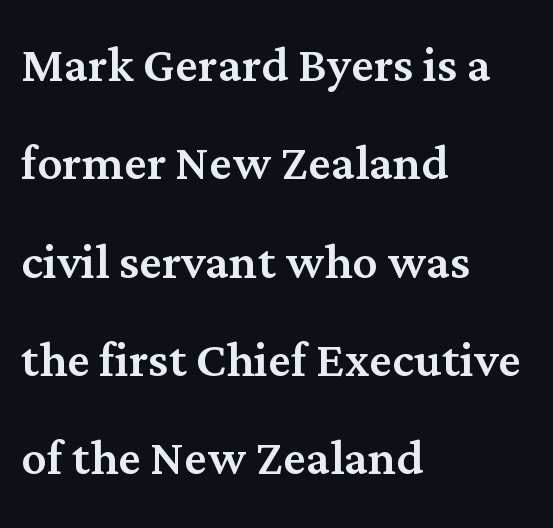
These lines are set flush left with a ragged right edge. This sample has the flowing, uneven cadence of proportional lettering. Here the glyphs are tracked normally, forming tight word shapes. Yep, those are serifs on the letters.
